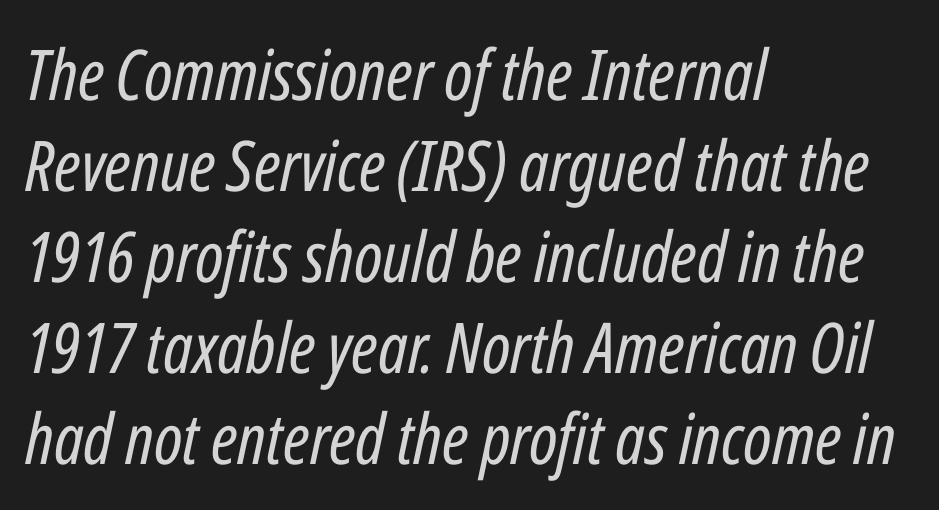
Note the varied advance widths — an 'i' is clearly narrower than an 'm'. Regarding leading, the lines here are spaced in the standard way. The letters look calm and open, with moderate or lighter stems. These lines keep a tight, regular rhythm from letter to letter.
